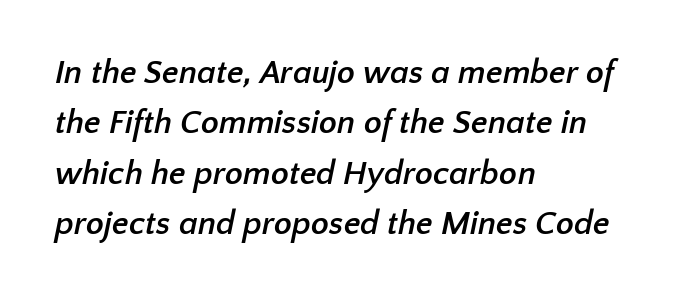
The image shows 33 px semibold sans-serif type; set left-aligned, normal line spacing (1.53x), normal letter spacing, not underlined; low stroke contrast and a medium x-height.
